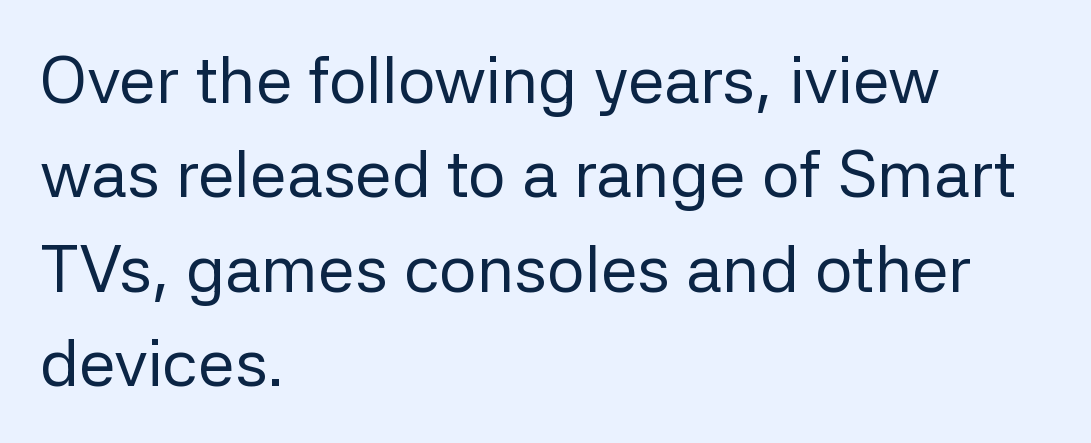
Q: Is the text bold? A: No.
Q: Is the text italic (slanted)? A: No, it is upright.
Q: Is the typeface a serif or a sans-serif typeface? A: Sans-serif.
Q: Is the text underlined? A: No.
Q: How is the paragraph aligned? A: Left-aligned.
Q: Is the spacing between letters normal or unusually wide? A: Normal.
Q: Is the spacing between lines tight, normal or loose? A: Normal.
Q: Width (condensed, normal, or wide)? A: Normal.
Q: Stroke contrast? A: Low.
Q: x-height? A: Medium.
Q: Monospaced? A: No.
